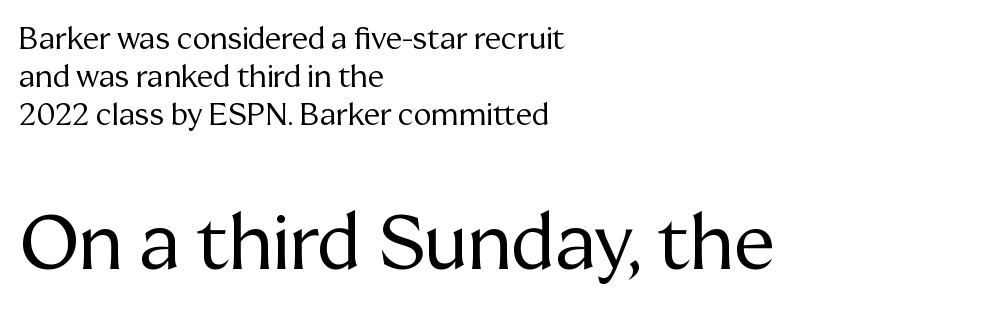
The image shows 76 px regular-weight serif type, upright; set left-aligned, normal line spacing (1.26x), normal letter spacing, not underlined; the second (bottom) block is 2.53x larger; medium stroke contrast and a medium x-height.
